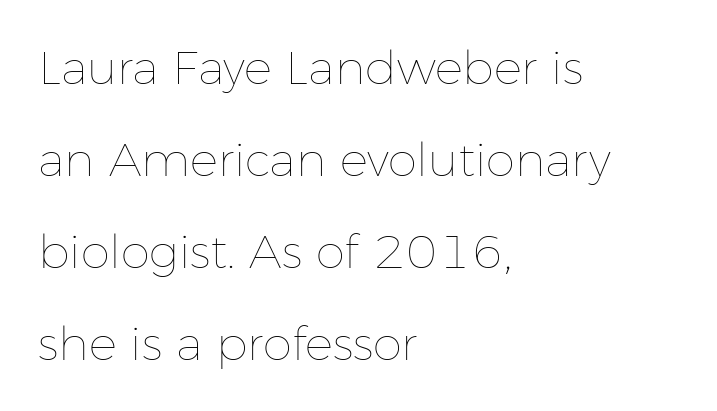
Q: Is the text bold? A: No.
Q: Is the text italic (slanted)? A: No, it is upright.
Q: Is the text underlined? A: No.
Q: How is the paragraph aligned? A: Left-aligned.
Q: Is the spacing between letters normal or unusually wide? A: Normal.
Q: Is the spacing between lines tight, normal or loose? A: Loose.
Q: Width (condensed, normal, or wide)? A: Normal.
Q: Stroke contrast? A: Low.
Q: x-height? A: Medium.
Q: Monospaced? A: No.
